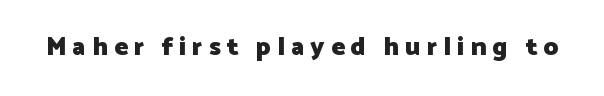
Has an underline been added? It has not. Substantial extra tracking has been applied to these lines. Italic? Not at all — the glyphs are vertical. This is heavy type, rendered in bold.
